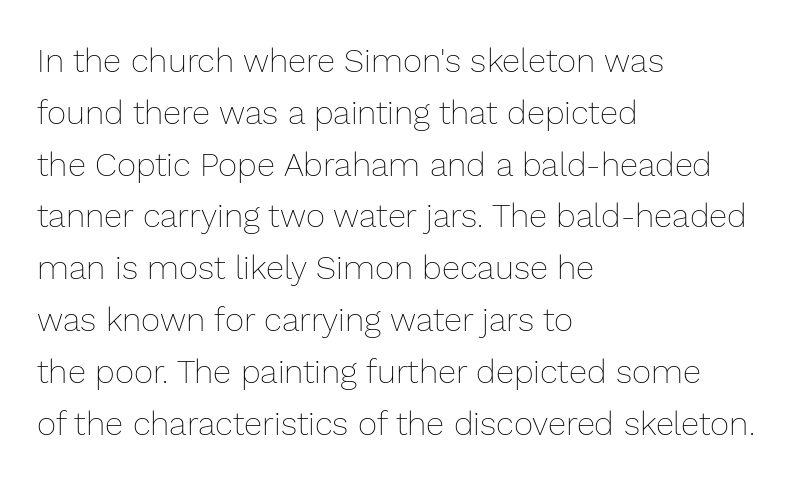
Q: Is the text bold? A: No.
Q: Is the text italic (slanted)? A: No, it is upright.
Q: Is the text underlined? A: No.
Q: How is the paragraph aligned? A: Left-aligned.
Q: Is the spacing between letters normal or unusually wide? A: Normal.
Q: Is the spacing between lines tight, normal or loose? A: Normal.
Q: Width (condensed, normal, or wide)? A: Normal.
Q: Stroke contrast? A: Low.
Q: x-height? A: Medium.
Q: Monospaced? A: No.
